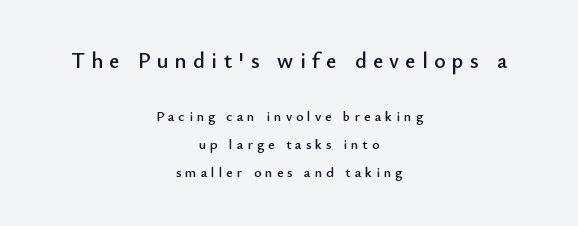
{"italic": "no", "underline": "no", "align": "center", "line_spacing": "loose", "line_spacing_ratio": 2.0, "letter_spacing": "wide", "letter_spacing_em": 0.29, "larger_block": "first", "size_ratio": 1.57, "glyph_px": 22}
